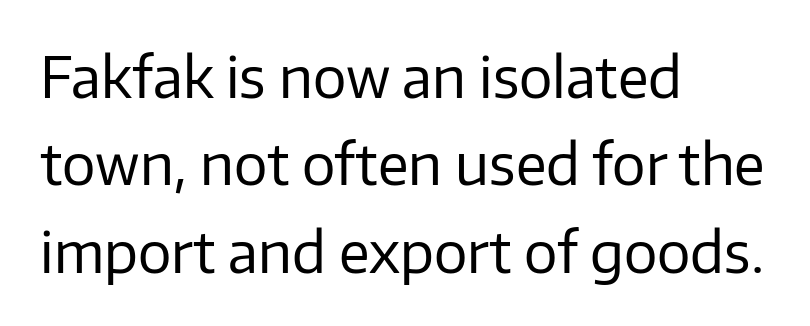
{"serif": "no", "italic": "no", "bold": "no", "weight": "regular", "width": "normal", "stroke_contrast": "low", "x_height": "medium", "monospaced": "no", "underline": "no", "align": "left", "line_spacing": "normal", "line_spacing_ratio": 1.56, "letter_spacing": "normal", "letter_spacing_em": 0.0, "glyph_px": 56}
